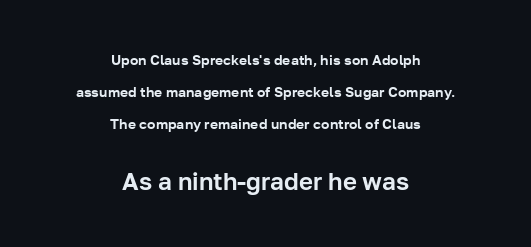
Q: Is the text italic (slanted)? A: No, it is upright.
Q: Is the text underlined? A: No.
Q: How is the paragraph aligned? A: Centered.
Q: Is the spacing between letters normal or unusually wide? A: Normal.
Q: Is the spacing between lines tight, normal or loose? A: Loose.
Q: Which block of text is set in a larger size, the first (top) or the second (bottom)? A: The second (bottom) one.
